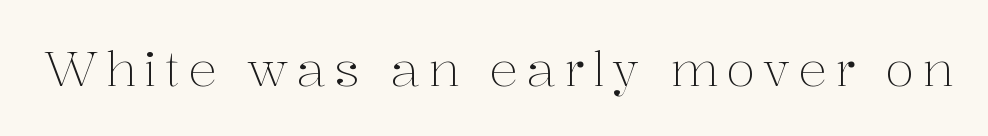
Counters stay open thanks to moderate or lighter strokes. Are there feet on the stems? There are — it's a serif. Looks like regular typesetting: each glyph gets only the width it needs. The space beneath each line is pristine and unruled.
